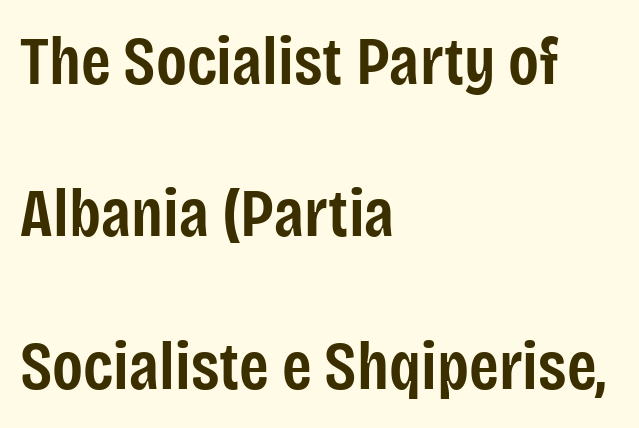
Q: Is the text bold? A: Semi-bold.
Q: Is the text italic (slanted)? A: No, it is upright.
Q: Is the typeface a serif or a sans-serif typeface? A: Sans-serif.
Q: Is the text underlined? A: No.
Q: How is the paragraph aligned? A: Left-aligned.
Q: Is the spacing between letters normal or unusually wide? A: Normal.
Q: Is the spacing between lines tight, normal or loose? A: Loose.
Q: Width (condensed, normal, or wide)? A: Condensed.
Q: Stroke contrast? A: Low.
Q: x-height? A: Large.
Q: Monospaced? A: No.
